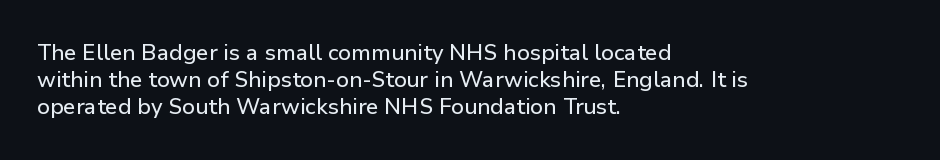
{"italic": "no", "underline": "no", "align": "left", "line_spacing_ratio": 1.23, "letter_spacing": "normal", "letter_spacing_em": 0.0, "glyph_px": 22}
